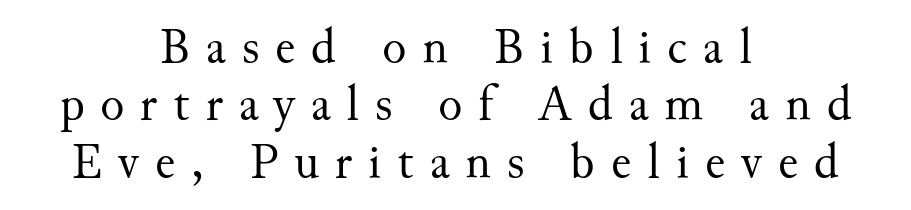
The image shows 50 px regular-weight serif type, upright; set centered, tight line spacing (1.15x), unusually wide letter spacing (+0.32 em), not underlined; medium stroke contrast and a small x-height.
